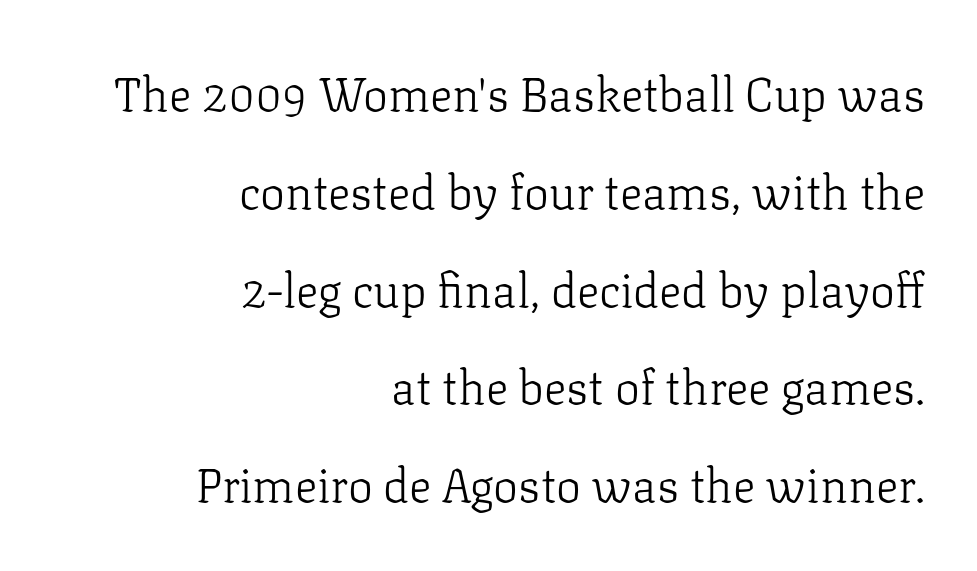
Q: Is the text bold? A: No.
Q: Is the text italic (slanted)? A: No, it is upright.
Q: Is the typeface a serif or a sans-serif typeface? A: Serif.
Q: Is the text underlined? A: No.
Q: How is the paragraph aligned? A: Right-aligned.
Q: Is the spacing between letters normal or unusually wide? A: Normal.
Q: Is the spacing between lines tight, normal or loose? A: Loose.
Q: Width (condensed, normal, or wide)? A: Normal.
Q: Stroke contrast? A: Low.
Q: x-height? A: Medium.
Q: Monospaced? A: No.
